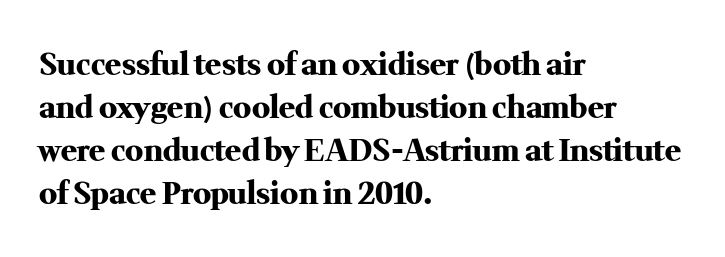
Q: Is the text bold? A: Yes.
Q: Is the text italic (slanted)? A: No, it is upright.
Q: Is the typeface a serif or a sans-serif typeface? A: Serif.
Q: Is the text underlined? A: No.
Q: How is the paragraph aligned? A: Left-aligned.
Q: Is the spacing between letters normal or unusually wide? A: Normal.
Q: Is the spacing between lines tight, normal or loose? A: Normal.
Q: Width (condensed, normal, or wide)? A: Normal.
Q: Stroke contrast? A: Medium.
Q: x-height? A: Medium.
Q: Monospaced? A: No.
